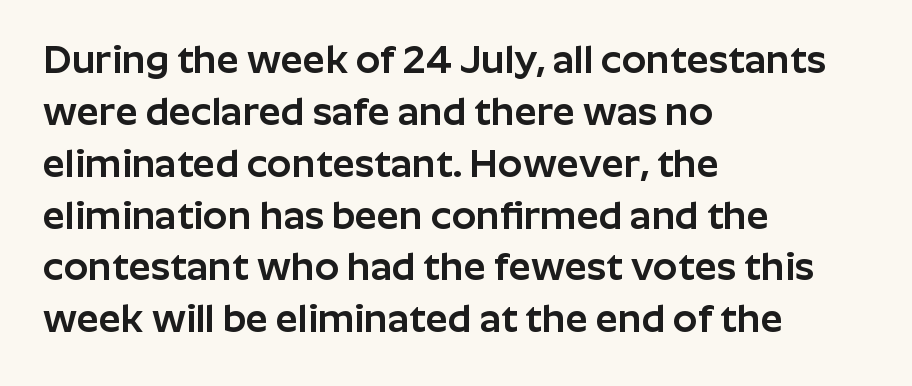
The image shows 39 px sans-serif type, upright; set left-aligned, normal line spacing (1.33x), normal letter spacing, not underlined; low stroke contrast and a medium x-height.
